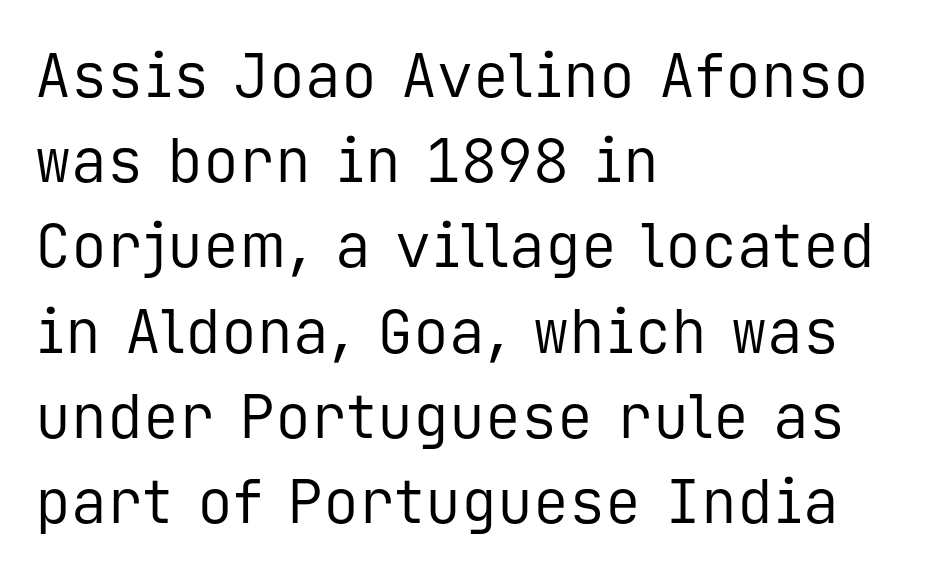
The image shows 60 px regular-weight sans-serif type, upright, monospaced; set left-aligned, normal line spacing (1.42x), normal letter spacing, not underlined; low stroke contrast and a medium x-height.
